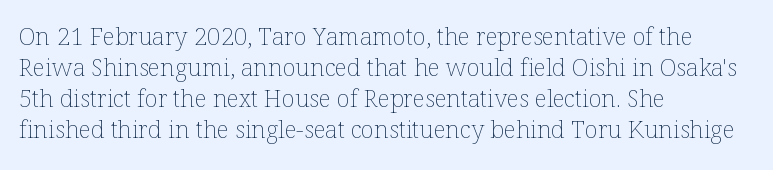
Q: Is the text bold? A: No.
Q: Is the text italic (slanted)? A: No, it is upright.
Q: Is the text underlined? A: No.
Q: How is the paragraph aligned? A: Left-aligned.
Q: Is the spacing between letters normal or unusually wide? A: Normal.
Q: Is the spacing between lines tight, normal or loose? A: Normal.
